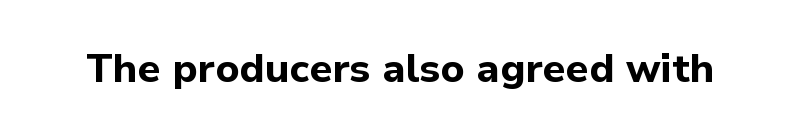
{"serif": "no", "italic": "no", "bold": "yes", "weight": "bold", "width": "normal", "stroke_contrast": "low", "x_height": "medium", "monospaced": "no", "underline": "no", "letter_spacing": "normal", "letter_spacing_em": 0.0, "glyph_px": 40}
